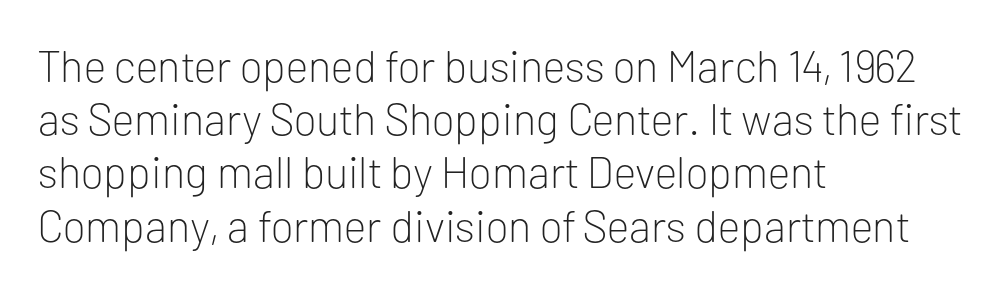
{"serif": "no", "italic": "no", "bold": "no", "weight": "light", "width": "normal", "stroke_contrast": "low", "x_height": "medium", "monospaced": "no", "underline": "no", "align": "left", "line_spacing_ratio": 1.21, "letter_spacing": "normal", "letter_spacing_em": 0.0, "glyph_px": 44}
